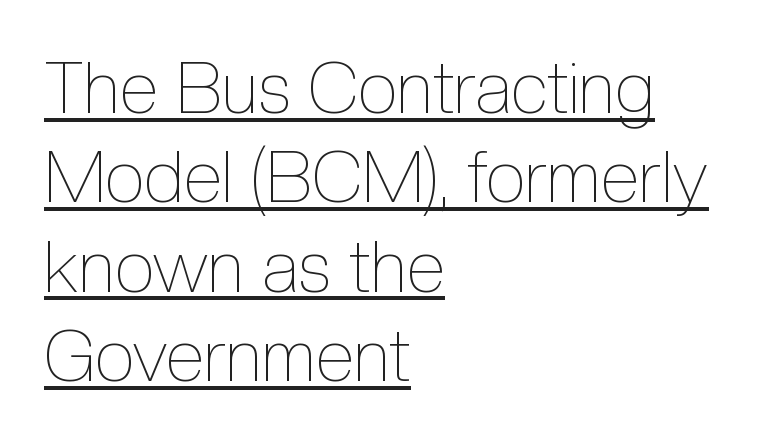
{"italic": "no", "bold": "no", "weight": "thin", "width": "condensed", "x_height": "medium", "monospaced": "no", "underline": "yes", "align": "left", "line_spacing_ratio": 1.24, "letter_spacing": "normal", "letter_spacing_em": 0.0, "glyph_px": 72}
